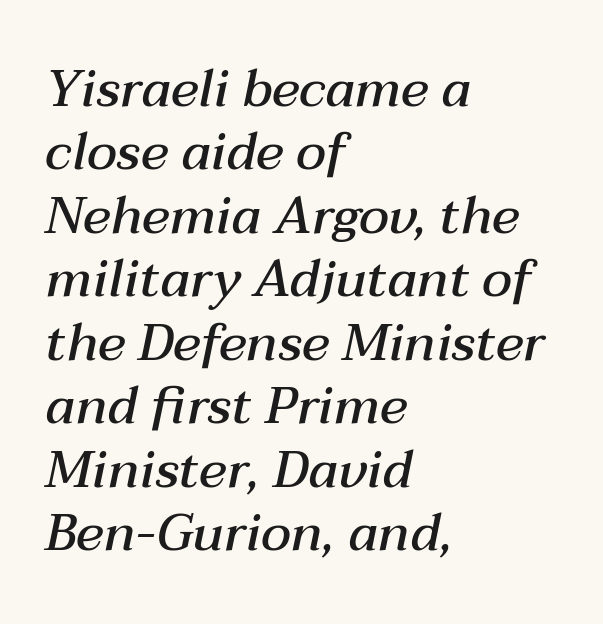
Q: Is the text bold? A: Semi-bold.
Q: Is the text italic (slanted)? A: Yes, it leans right by about 12 degrees.
Q: Is the text underlined? A: No.
Q: How is the paragraph aligned? A: Left-aligned.
Q: Is the spacing between letters normal or unusually wide? A: Normal.
Q: Width (condensed, normal, or wide)? A: Normal.
Q: Stroke contrast? A: Medium.
Q: x-height? A: Medium.
Q: Monospaced? A: No.
